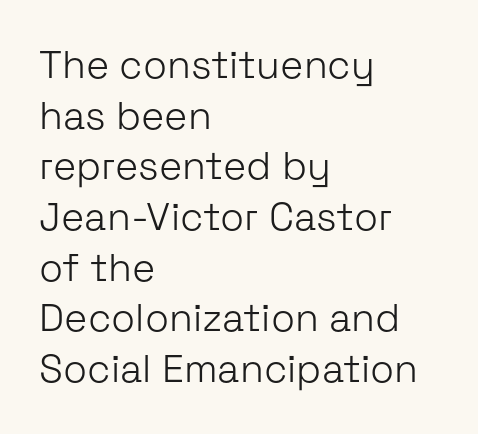
This rendering employs a face without finishing strokes, i.e., a sans-serif. Summary of weight: not heavy and not bold. Has an underline been added? It has not. Italic? Not at all — the glyphs are vertical. Alignment: flush left. You could not count columns in this text — the font is proportionally spaced.
